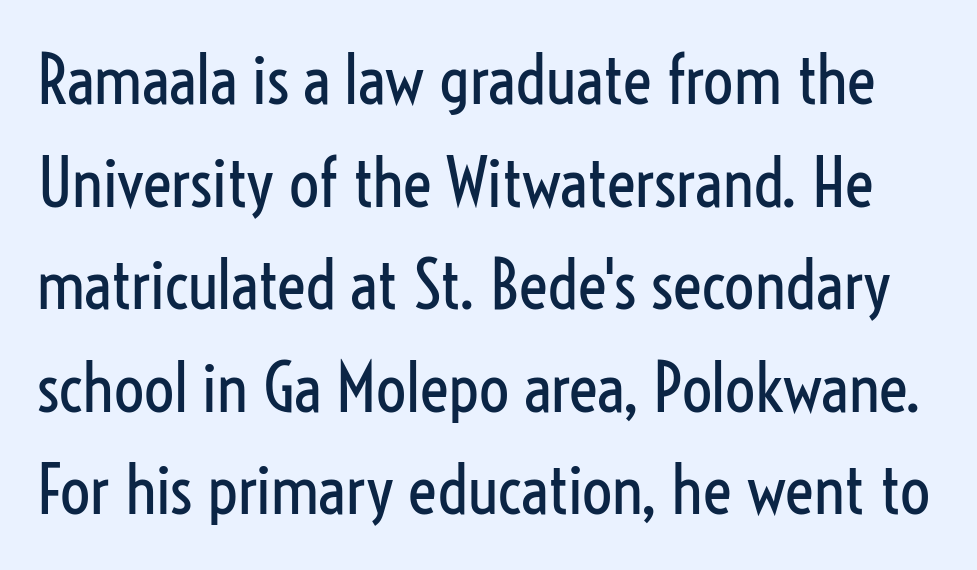
Quick note: not italic, upright. Varying glyph widths throughout — classic text-font behaviour. Vertical spacing — default. Nobody touched the tracking dial on this one. The strip under each line holds only bare page. The strokes are not fattened; the text isn't bold.
